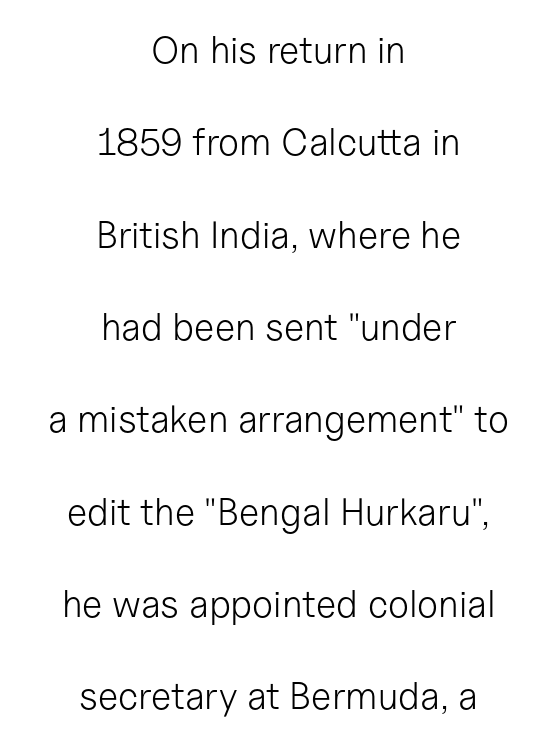
The rendering uses a large line-height, opening up the rows. The passage shown has conventional tracking throughout. Vertical stems look standard width or narrower in stroke. The face used here is proportionally spaced, like ordinary book or web type.
